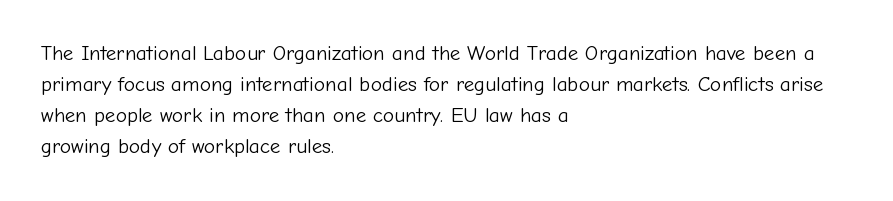
{"italic": "no", "bold": "no", "underline": "no", "align": "left", "line_spacing": "normal", "line_spacing_ratio": 1.48, "letter_spacing": "normal", "letter_spacing_em": 0.0, "glyph_px": 21}
